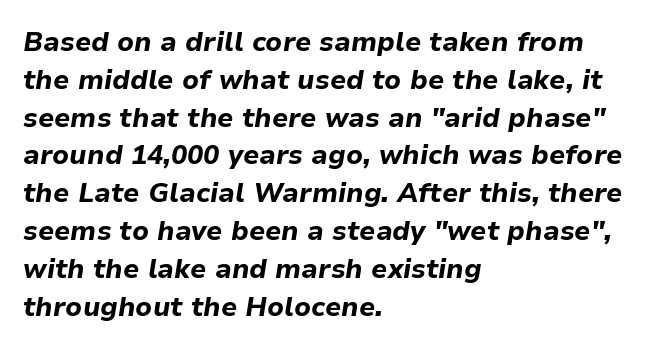
{"italic": "yes", "lean": "right", "slant_degrees": 9, "bold": "yes", "underline": "no", "align": "left", "line_spacing": "normal", "line_spacing_ratio": 1.4, "letter_spacing": "normal", "letter_spacing_em": 0.0, "glyph_px": 27}
